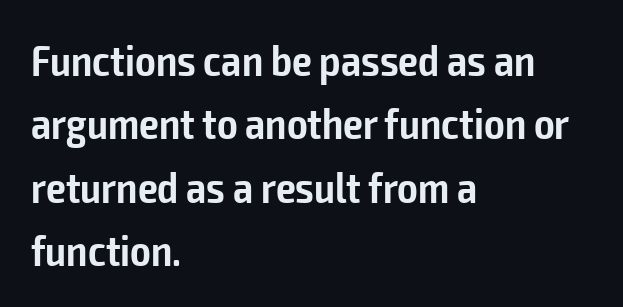
Is there any slant? The stems are plumb. Baseline-to-baseline distance is the conventional proportion of letter height. Spacing verdict: proportional, widths tailored to each character. Visually the block forms a straight wall on the left and a jagged coastline on the right. The font is running at a semibold setting, under full bold.
